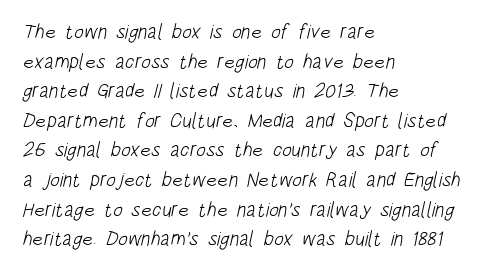
Descenders hang freely into open space. The passage is arranged the way most books set body copy — flush left. Honestly, the letter spacing is just normal — you wouldn't notice it. Notice how descenders clear the ascenders below comfortably — that's standard leading. The typeface has the unassuming heft of standard copy or less.
